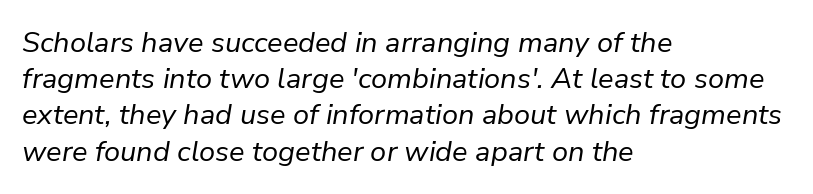
{"italic": "yes", "lean": "right", "slant_degrees": 9, "bold": "no", "weight": "regular", "width": "normal", "stroke_contrast": "low", "x_height": "medium", "monospaced": "no", "underline": "no", "align": "left", "line_spacing": "normal", "line_spacing_ratio": 1.25, "letter_spacing": "normal", "letter_spacing_em": 0.0, "glyph_px": 29}
